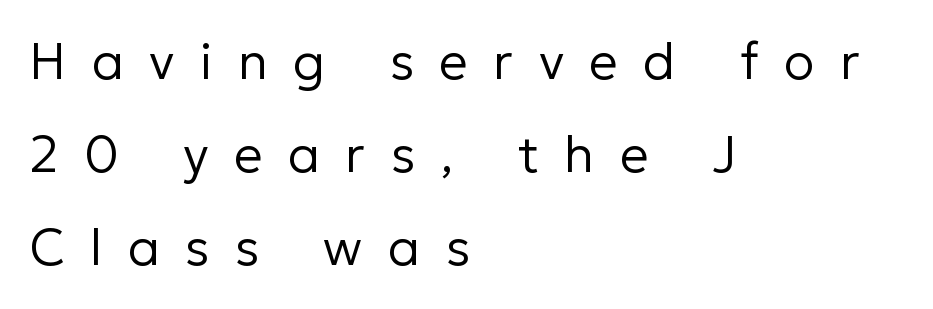
Q: Is the text bold? A: No.
Q: Is the text italic (slanted)? A: No, it is upright.
Q: Is the typeface a serif or a sans-serif typeface? A: Sans-serif.
Q: Is the text underlined? A: No.
Q: How is the paragraph aligned? A: Left-aligned.
Q: Is the spacing between letters normal or unusually wide? A: Unusually wide.
Q: Width (condensed, normal, or wide)? A: Normal.
Q: Stroke contrast? A: Low.
Q: x-height? A: Medium.
Q: Monospaced? A: No.
